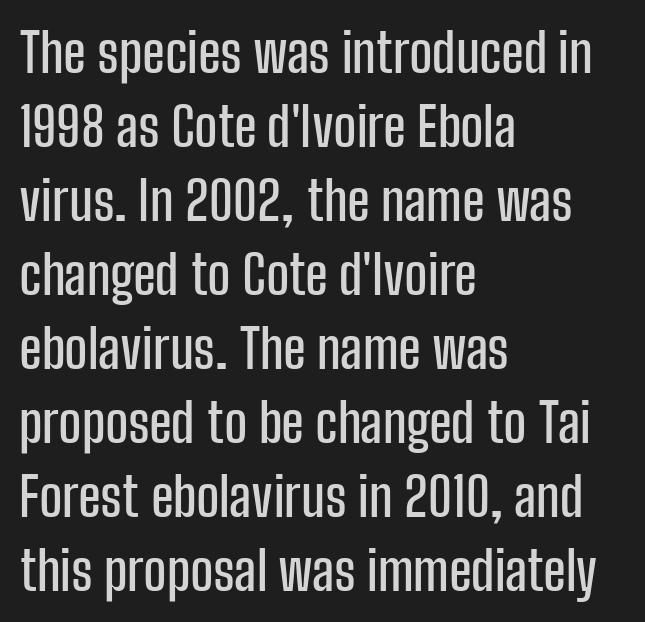
Q: Is the text italic (slanted)? A: No, it is upright.
Q: Is the typeface a serif or a sans-serif typeface? A: Sans-serif.
Q: Is the text underlined? A: No.
Q: How is the paragraph aligned? A: Left-aligned.
Q: Is the spacing between letters normal or unusually wide? A: Normal.
Q: Is the spacing between lines tight, normal or loose? A: Normal.
Q: Width (condensed, normal, or wide)? A: Condensed.
Q: Stroke contrast? A: Low.
Q: x-height? A: Medium.
Q: Monospaced? A: No.
